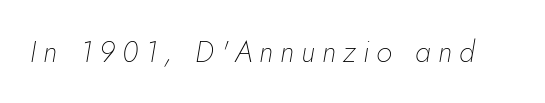
{"italic": "yes", "lean": "right", "slant_degrees": 5, "bold": "no", "weight": "thin", "width": "normal", "stroke_contrast": "low", "x_height": "small", "monospaced": "no", "underline": "no", "letter_spacing": "wide", "letter_spacing_em": 0.25, "glyph_px": 29}
